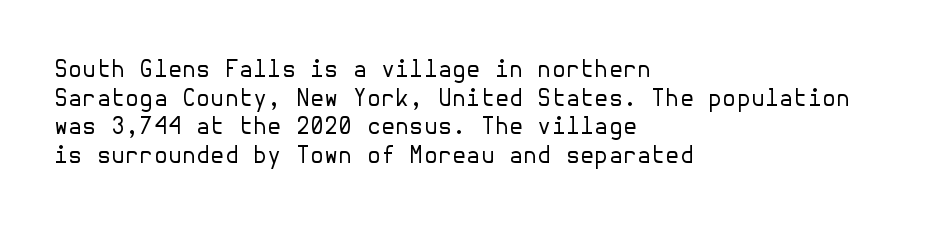
The image shows 23 px text type, upright; set left-aligned, line spacing 1.24x, normal letter spacing, not underlined.
